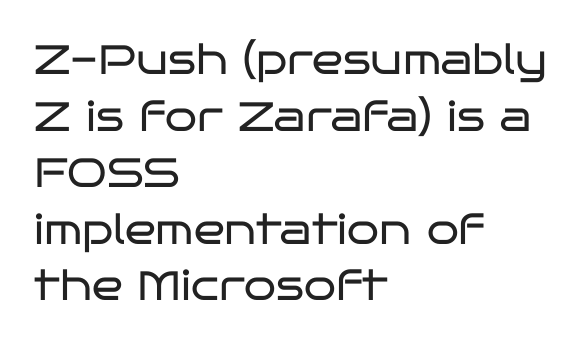
Spacing verdict: proportional, widths tailored to each character. Posture: vertical. This block has exactly the height ordinary leading produces. Letter spacing: default. Note: no serifs on the glyphs.
